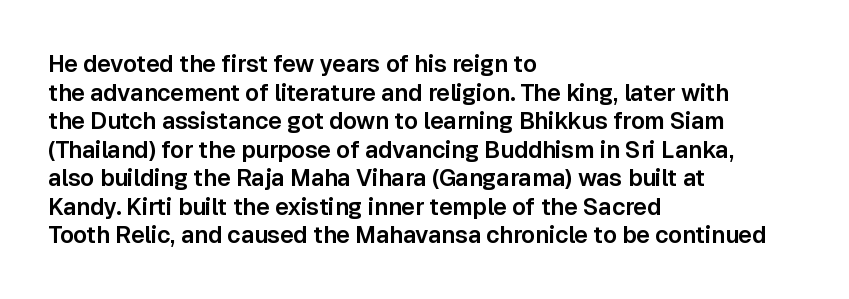
The image shows 23 px text type, upright; set left-aligned, line spacing 1.24x, normal letter spacing, not underlined.
